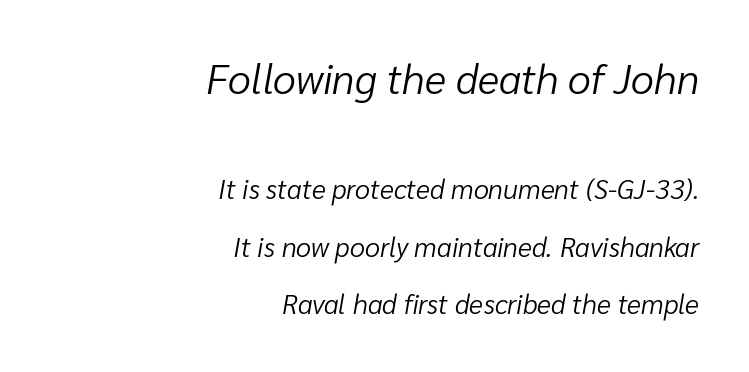
{"italic": "yes", "lean": "right", "slant_degrees": 10, "bold": "no", "weight": "light", "width": "normal", "stroke_contrast": "low", "x_height": "medium", "monospaced": "no", "underline": "no", "align": "right", "line_spacing": "loose", "line_spacing_ratio": 2.13, "letter_spacing": "normal", "letter_spacing_em": 0.0, "larger_block": "first", "size_ratio": 1.52, "glyph_px": 41}
